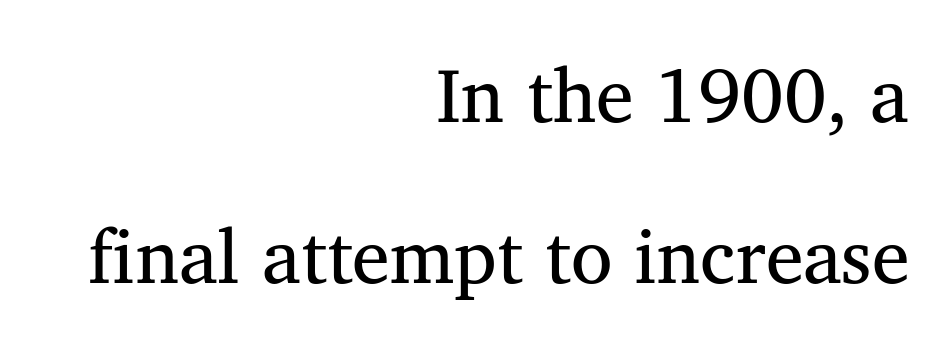
Q: Is the text bold? A: No.
Q: Is the text italic (slanted)? A: No, it is upright.
Q: Is the typeface a serif or a sans-serif typeface? A: Serif.
Q: Is the text underlined? A: No.
Q: How is the paragraph aligned? A: Right-aligned.
Q: Is the spacing between letters normal or unusually wide? A: Normal.
Q: Is the spacing between lines tight, normal or loose? A: Loose.
Q: Width (condensed, normal, or wide)? A: Normal.
Q: Stroke contrast? A: Medium.
Q: x-height? A: Medium.
Q: Monospaced? A: No.
